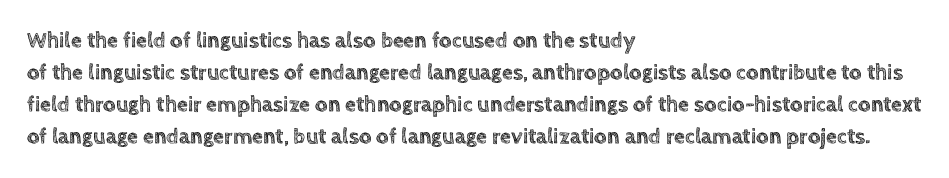
{"italic": "no", "underline": "no", "align": "left", "line_spacing": "normal", "line_spacing_ratio": 1.46, "letter_spacing": "normal", "letter_spacing_em": 0.0, "glyph_px": 22}
